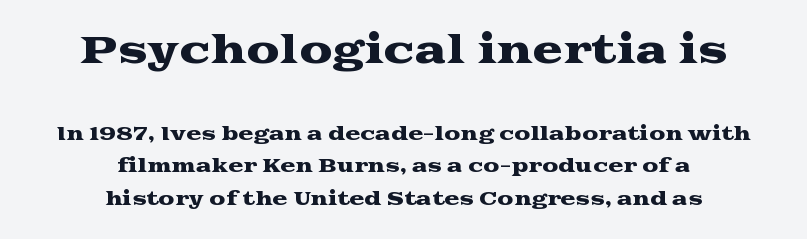
Every row of glyphs is offset so its center matches the block's center. A serif font was chosen for this passage. The letters sit at their default tracking, neither squeezed nor spread. Here the designer chose a conventional face with non-uniform glyph widths. Which chunk is bigger? The first one — the top block dwarfs the bottom. The typography opts for an upright posture over an oblique one.
